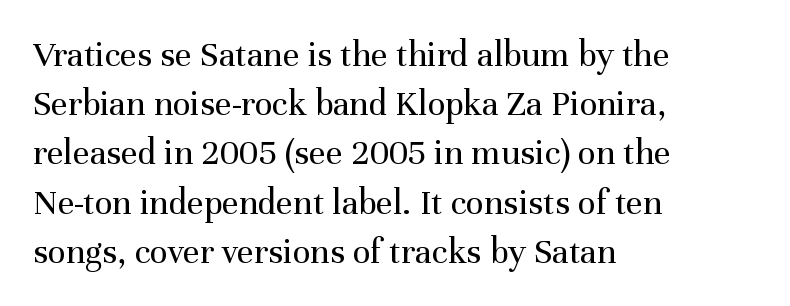
The specimen omits any rule beneath the text block's lines. Each letter keeps its own natural width here, so spacing adapts to shape. Every character sits straight up, as roman type does. Weight class: somewhere from thin through regular. Nobody touched the tracking dial on this one. If you measured baseline to baseline, you'd find a middling distance.
